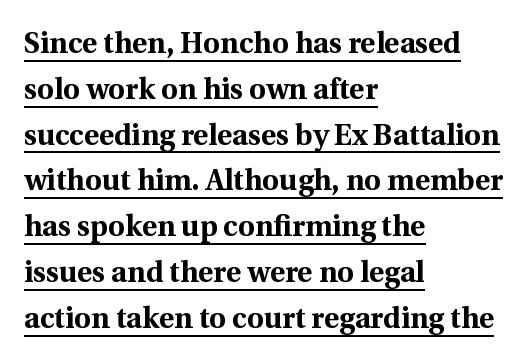
Reading down the column, the eye jumps a familiar distance to each next line. You can tell from the footed stems that serif type was used. The paragraph shown leans on its left margin. The words here are underlined. If you drew a line through each stem, it would be perfectly vertical. Proportional: the letters do not fall into vertical columns.
